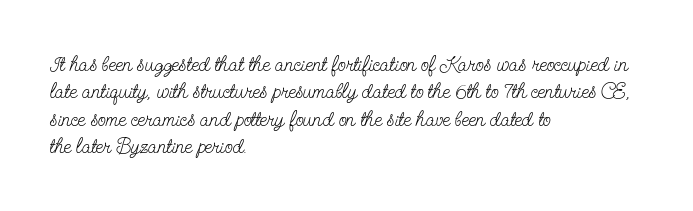
{"bold": "no", "underline": "no", "align": "left", "line_spacing": "normal", "line_spacing_ratio": 1.3, "letter_spacing": "normal", "letter_spacing_em": 0.0, "glyph_px": 21}
